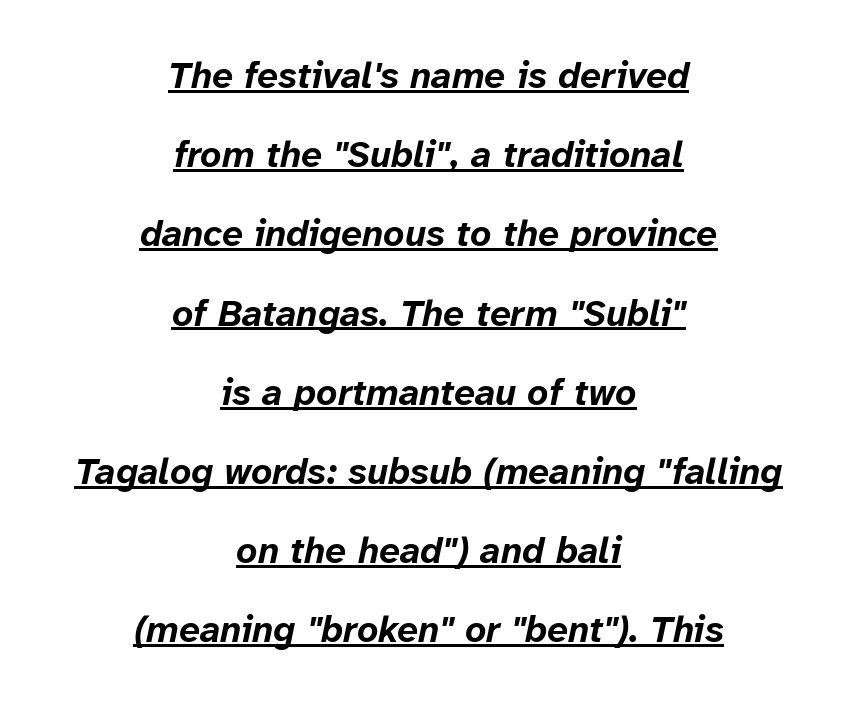
This rendering features underlined lettering. Both edges are ragged and mirror each other, which tells us the setting is centered. The lettering tilts uniformly, giving the passage an italic look. Proportional: the letters do not fall into vertical columns.
